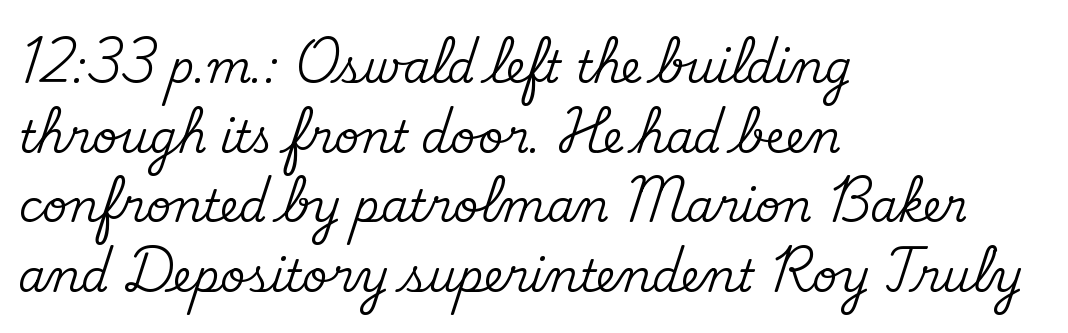
The image shows 44 px text type; set left-aligned, normal line spacing (1.58x), normal letter spacing, not underlined; medium stroke contrast and a small x-height.
